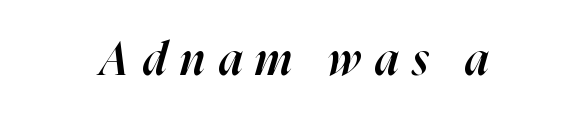
Q: Is the text bold? A: Semi-bold.
Q: Is the text italic (slanted)? A: Yes, it leans right by about 16 degrees.
Q: Is the text underlined? A: No.
Q: Is the spacing between letters normal or unusually wide? A: Unusually wide.
Q: Width (condensed, normal, or wide)? A: Normal.
Q: Stroke contrast? A: High.
Q: x-height? A: Medium.
Q: Monospaced? A: No.
